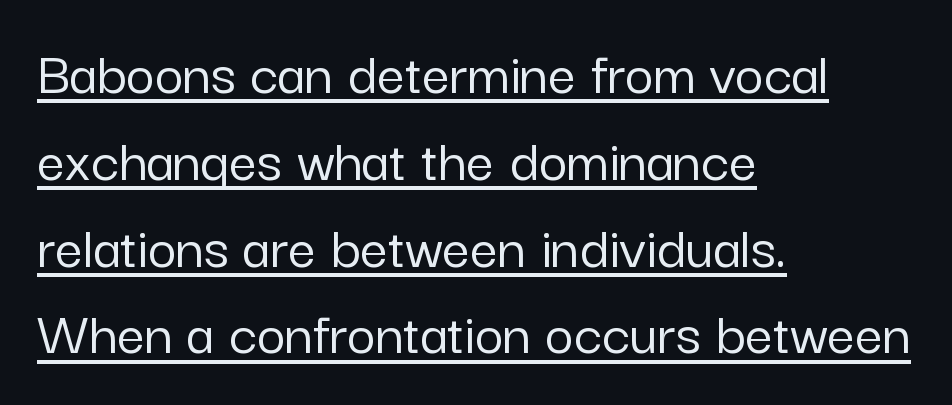
The image shows 62 px sans-serif type, upright; set left-aligned, normal line spacing (1.4x), normal letter spacing, underlined; low stroke contrast and a medium x-height.
